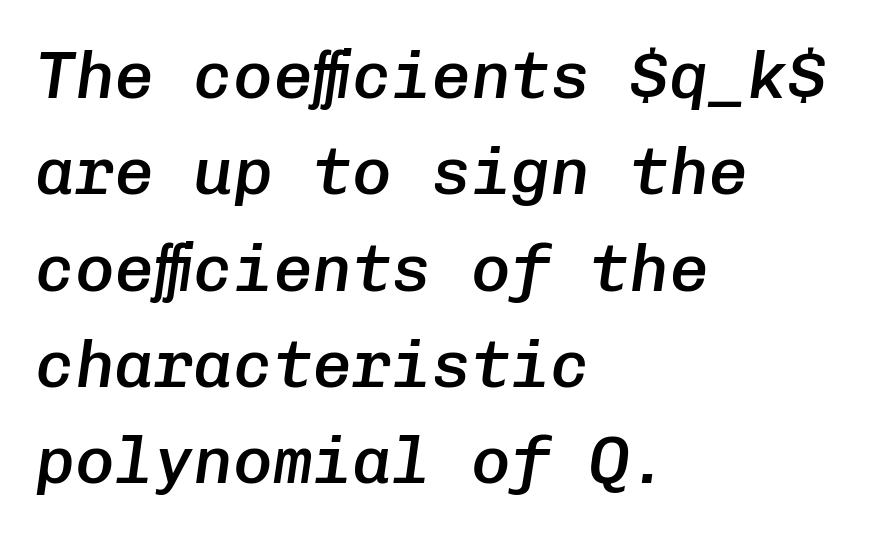
The image shows 66 px semibold type, italic (leaning right), monospaced; set left-aligned, normal line spacing (1.46x), normal letter spacing, not underlined; low stroke contrast and a medium x-height.
